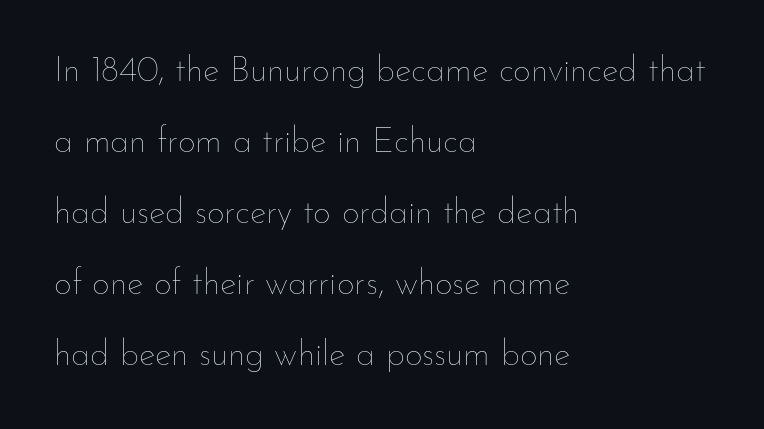
Is this a fixed-width face? No — the glyphs have proportional, varying widths. Unlike italic type, these characters show no tilt at all. The characters are drawn with everyday or finer stroke widths. A bare baseline throughout the passage.
